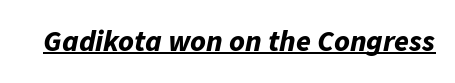
Between one letter and the next there's only the usual sliver of space. A rule runs beneath these lines of type. Compared with an ordinary text face, these strokes are far heavier — a full bold. A typesetter would call this proportional, since set widths differ per character. Notice how the stems are inclined rather than vertical — that's the hallmark of italics.
